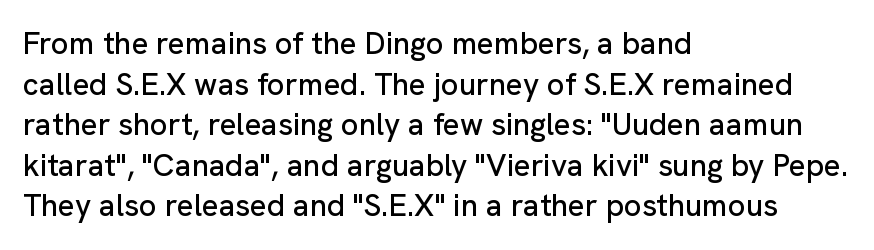
{"serif": "no", "italic": "no", "width": "normal", "stroke_contrast": "low", "x_height": "medium", "monospaced": "no", "underline": "no", "align": "left", "line_spacing": "normal", "line_spacing_ratio": 1.31, "letter_spacing": "normal", "letter_spacing_em": 0.0, "glyph_px": 31}
